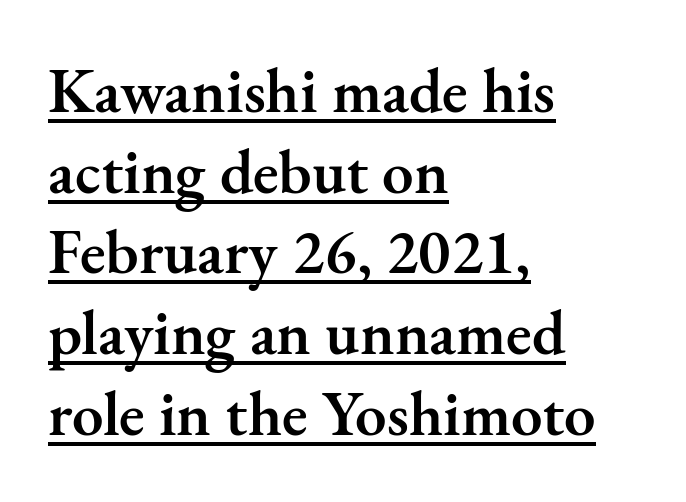
Q: Is the text bold? A: Semi-bold.
Q: Is the text italic (slanted)? A: No, it is upright.
Q: Is the typeface a serif or a sans-serif typeface? A: Serif.
Q: Is the text underlined? A: Yes.
Q: How is the paragraph aligned? A: Left-aligned.
Q: Is the spacing between letters normal or unusually wide? A: Normal.
Q: Is the spacing between lines tight, normal or loose? A: Normal.
Q: Width (condensed, normal, or wide)? A: Normal.
Q: Stroke contrast? A: Medium.
Q: x-height? A: Small.
Q: Monospaced? A: No.
